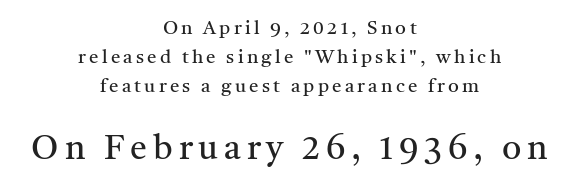
{"serif": "yes", "italic": "no", "bold": "no", "weight": "regular", "width": "normal", "stroke_contrast": "medium", "x_height": "medium", "monospaced": "no", "underline": "no", "align": "center", "line_spacing": "normal", "line_spacing_ratio": 1.53, "larger_block": "second", "size_ratio": 1.79, "glyph_px": 34}
